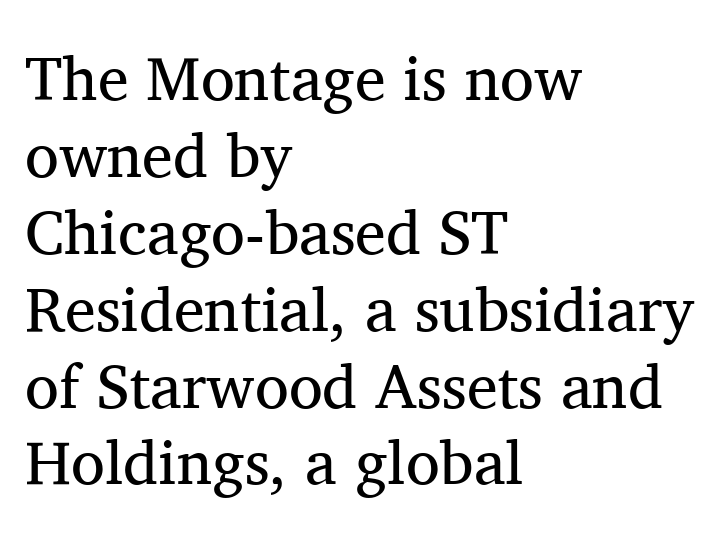
{"serif": "yes", "italic": "no", "bold": "no", "weight": "regular", "width": "normal", "stroke_contrast": "medium", "x_height": "medium", "monospaced": "no", "underline": "no", "align": "left", "line_spacing_ratio": 1.24, "letter_spacing": "normal", "letter_spacing_em": 0.0, "glyph_px": 62}
